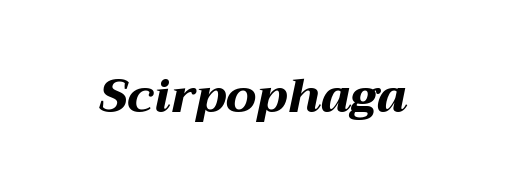
{"italic": "yes", "lean": "right", "slant_degrees": 12, "bold": "yes", "weight": "bold", "width": "wide", "stroke_contrast": "medium", "x_height": "medium", "monospaced": "no", "underline": "no", "letter_spacing": "normal", "letter_spacing_em": 0.0, "glyph_px": 48}
